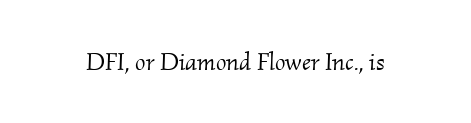
{"italic": "yes", "lean": "right", "slant_degrees": 2, "bold": "no", "underline": "no", "letter_spacing": "normal", "letter_spacing_em": 0.0, "glyph_px": 25}
